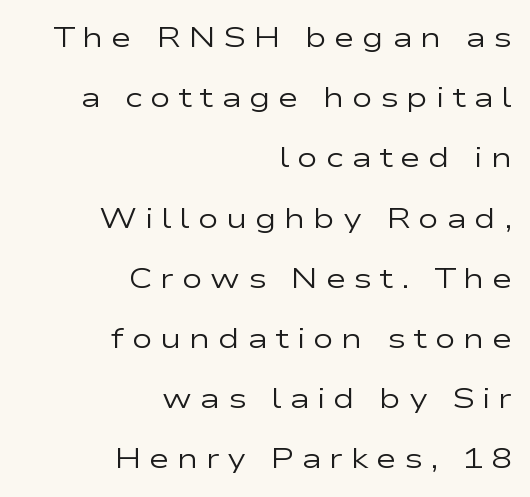
The image shows 28 px regular-weight, wide sans-serif type, upright; set right-aligned, loose line spacing (2.15x), unusually wide letter spacing (+0.27 em), not underlined; low stroke contrast and a medium x-height.
